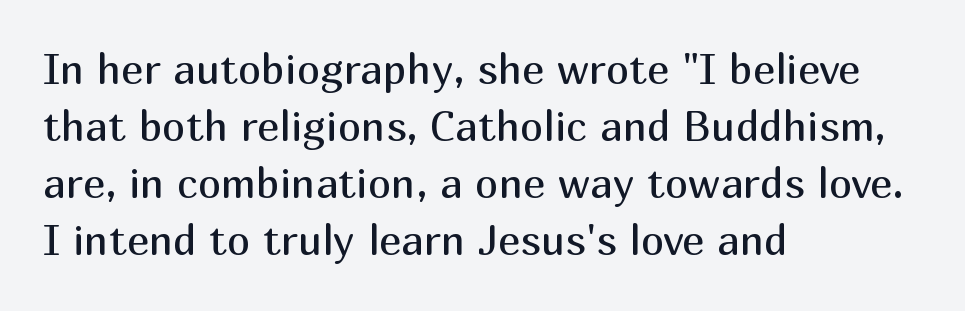
The image shows 42 px regular-weight sans-serif type, upright; set left-aligned, normal line spacing (1.36x), normal letter spacing, not underlined; medium stroke contrast and a medium x-height.
